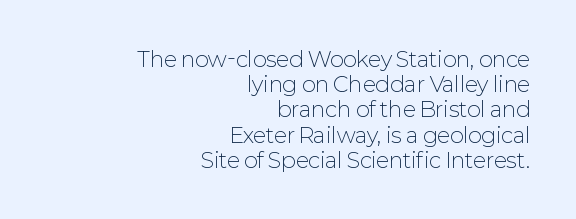
Q: Is the text bold? A: No.
Q: Is the text italic (slanted)? A: No, it is upright.
Q: Is the text underlined? A: No.
Q: How is the paragraph aligned? A: Right-aligned.
Q: Is the spacing between letters normal or unusually wide? A: Normal.
